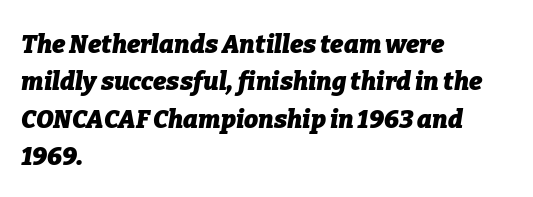
Q: Is the text bold? A: Yes.
Q: Is the text italic (slanted)? A: Yes, it leans right by about 9 degrees.
Q: Is the text underlined? A: No.
Q: How is the paragraph aligned? A: Left-aligned.
Q: Is the spacing between letters normal or unusually wide? A: Normal.
Q: Is the spacing between lines tight, normal or loose? A: Normal.
